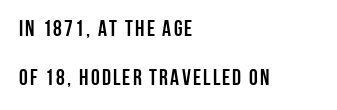
The image shows 22 px bold type, upright; set left-aligned, loose line spacing (2.22x), not underlined.
